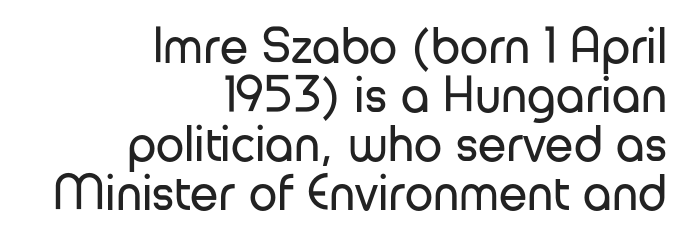
Short and long lines alike share a common ending point at right. Letters have the restrained weight of plain body copy at most. The string is rendered with underlining switched off. The passage shown is typed in a proportional face where columns would drift.
